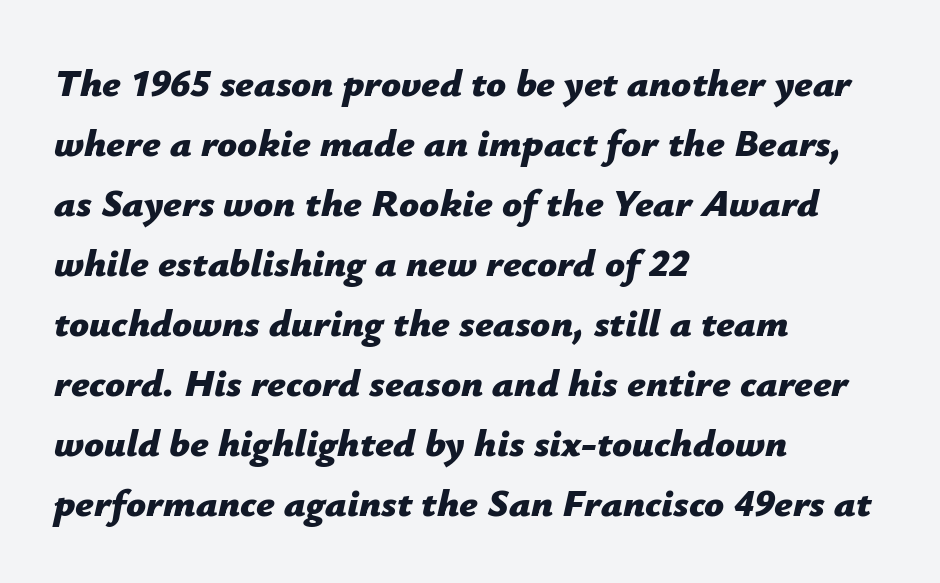
The typesetting leans heavy: a genuine bold. Proportional: the letters do not fall into vertical columns. All the whitespace from short lines collects on the right. The whole block is typeset with a tilt. The specimen omits any rule beneath the text block's lines.
